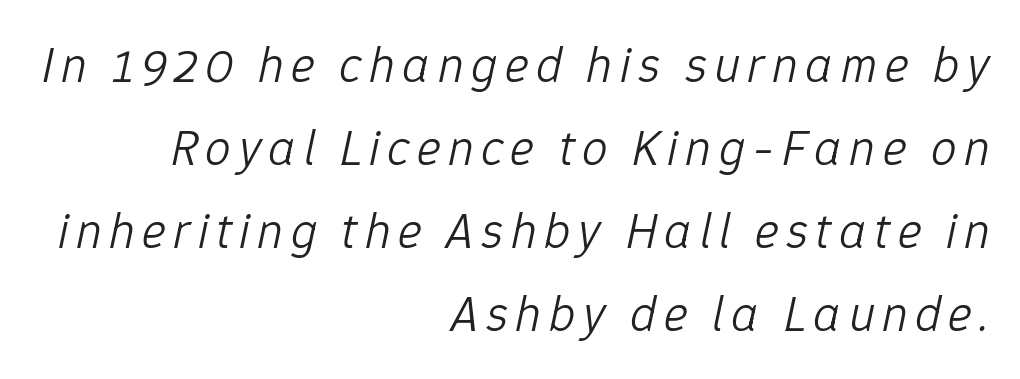
{"italic": "yes", "lean": "right", "slant_degrees": 12, "bold": "no", "weight": "light", "width": "normal", "stroke_contrast": "low", "x_height": "medium", "monospaced": "no", "underline": "no", "align": "right", "line_spacing": "normal", "line_spacing_ratio": 1.63, "glyph_px": 51}
